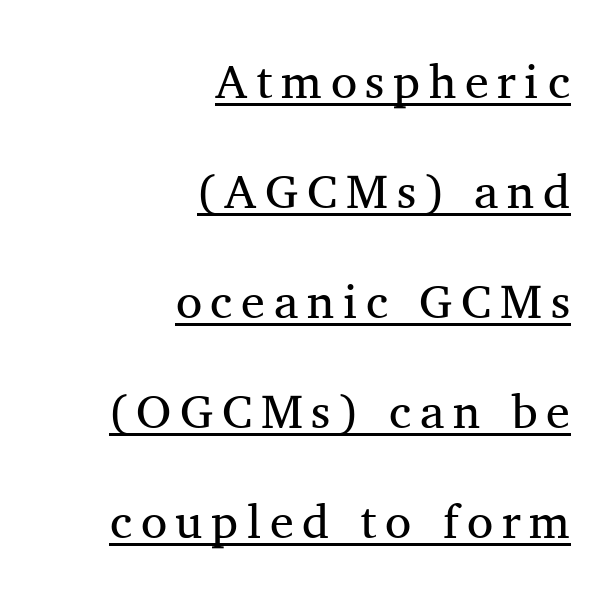
The image shows 48 px regular-weight serif type, upright; set right-aligned, loose line spacing (2.29x), underlined; medium stroke contrast and a medium x-height.
